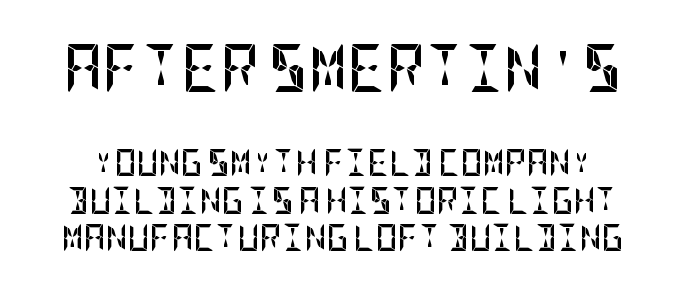
The letters in the upper block stand taller than those in the block below. What weight is shown? A full bold with thick strokes. Posture: vertical. Normally led — the rows are evenly, conventionally spaced. The letterforms sit shoulder to shoulder at normal distance. A clean baseline with only descenders dipping below it.
